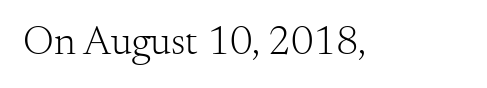
Q: Is the text bold? A: No.
Q: Is the text italic (slanted)? A: No, it is upright.
Q: Is the typeface a serif or a sans-serif typeface? A: Serif.
Q: Is the text underlined? A: No.
Q: Is the spacing between letters normal or unusually wide? A: Normal.
Q: Width (condensed, normal, or wide)? A: Normal.
Q: Stroke contrast? A: Medium.
Q: x-height? A: Small.
Q: Monospaced? A: No.
